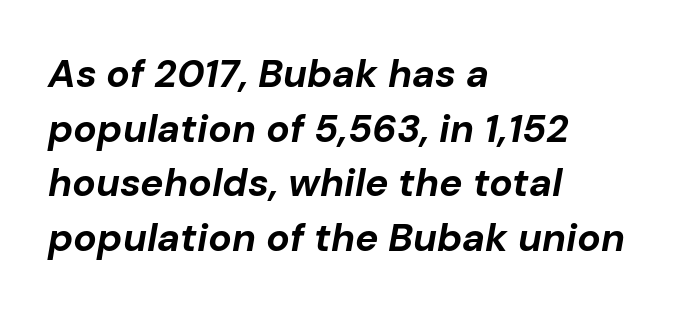
{"italic": "yes", "lean": "right", "slant_degrees": 10, "bold": "yes", "weight": "bold", "width": "normal", "stroke_contrast": "low", "x_height": "medium", "monospaced": "no", "underline": "no", "align": "left", "line_spacing": "normal", "line_spacing_ratio": 1.4, "letter_spacing": "normal", "letter_spacing_em": 0.0, "glyph_px": 39}
